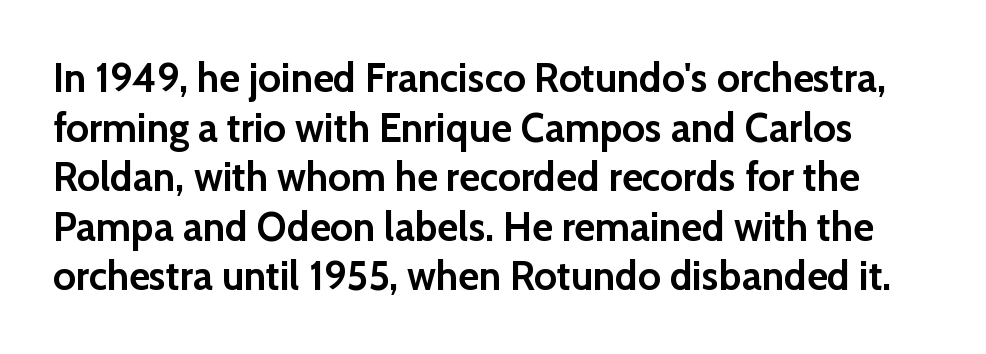
Q: Is the text bold? A: Yes.
Q: Is the text italic (slanted)? A: No, it is upright.
Q: Is the typeface a serif or a sans-serif typeface? A: Sans-serif.
Q: Is the text underlined? A: No.
Q: Is the spacing between letters normal or unusually wide? A: Normal.
Q: Width (condensed, normal, or wide)? A: Normal.
Q: Stroke contrast? A: Low.
Q: x-height? A: Medium.
Q: Monospaced? A: No.
